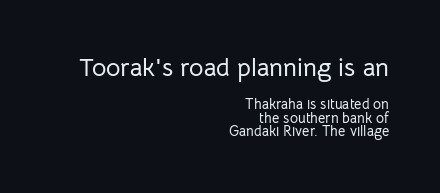
The image shows 25 px text type, upright; set right-aligned, tight line spacing (0.97x), normal letter spacing, not underlined; the first (top) block is 1.79x larger.
